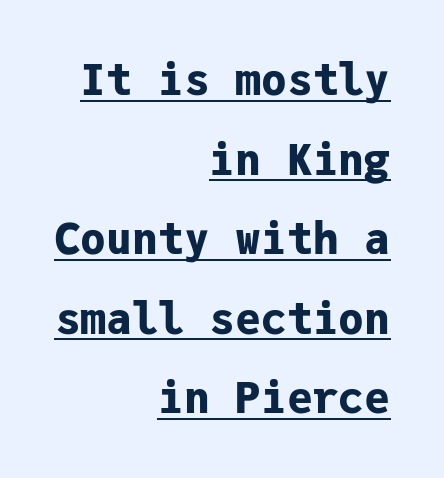
Q: Is the text bold? A: Yes.
Q: Is the text italic (slanted)? A: No, it is upright.
Q: Is the typeface a serif or a sans-serif typeface? A: Sans-serif.
Q: Is the text underlined? A: Yes.
Q: How is the paragraph aligned? A: Right-aligned.
Q: Is the spacing between letters normal or unusually wide? A: Normal.
Q: Width (condensed, normal, or wide)? A: Normal.
Q: Stroke contrast? A: Low.
Q: x-height? A: Medium.
Q: Monospaced? A: Yes.
